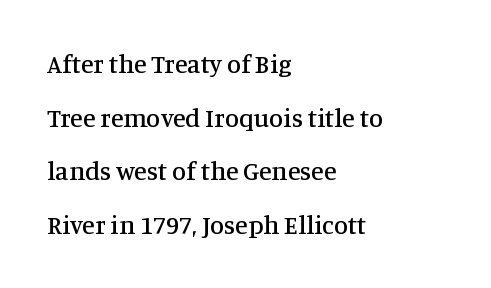
Line starts are locked; line ends wander. Leading: increased. Descenders hang freely into open space. Look at the tracking — it's just the regular setting, nothing added. Ascenders rise straight up at ninety degrees.
